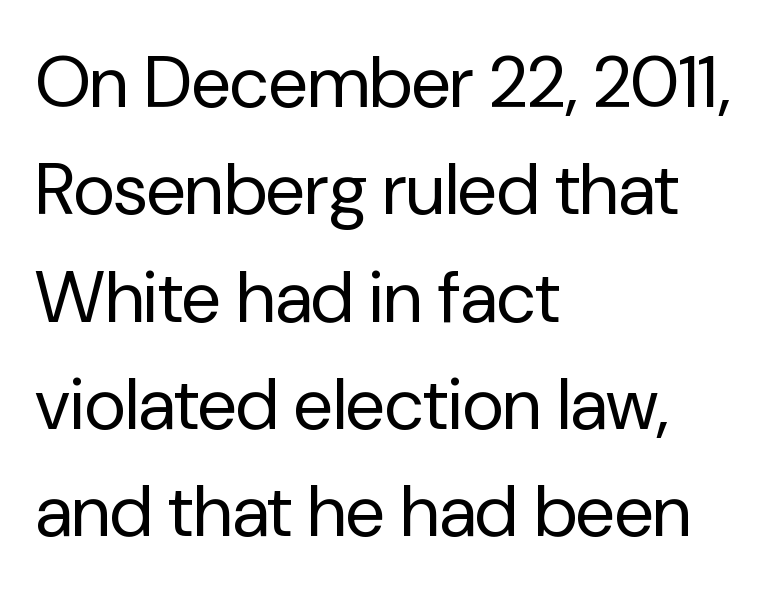
{"serif": "no", "italic": "no", "bold": "no", "weight": "regular", "width": "normal", "stroke_contrast": "low", "x_height": "medium", "monospaced": "no", "underline": "no", "align": "left", "line_spacing": "normal", "line_spacing_ratio": 1.49, "letter_spacing": "normal", "letter_spacing_em": 0.0, "glyph_px": 72}
